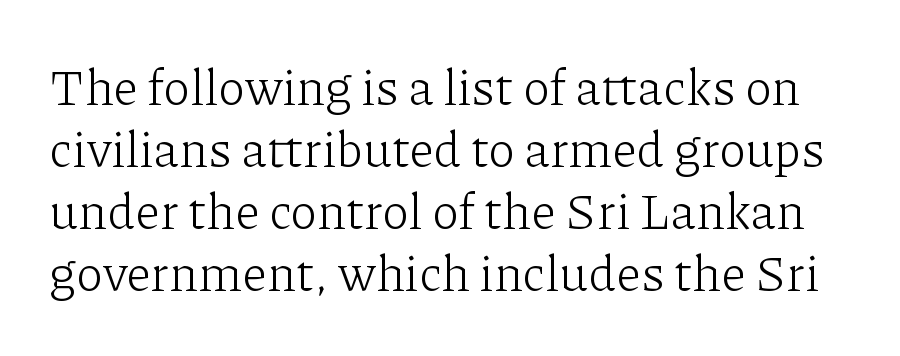
Summary of weight: not heavy and not bold. This rendering employs a face with finishing strokes, i.e., a serif. Tracking here is standard; glyphs follow each other at the usual distance. Tall strokes in this sample are plumb rather than angled.
